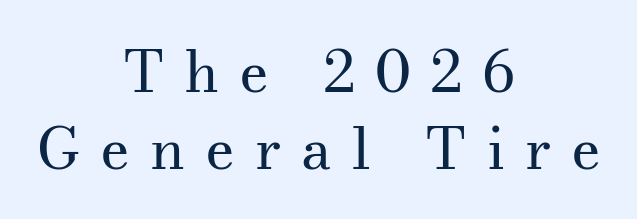
Every character sits straight up, as roman type does. Spacing between characters has been opened up far beyond the box default. I'd call this a serif setting — the letters wear small feet. A bare baseline throughout the passage.
